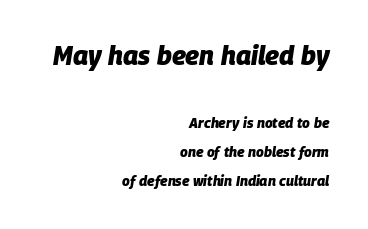
Q: Is the text bold? A: Yes.
Q: Is the text italic (slanted)? A: Yes, it leans right by about 9 degrees.
Q: Is the text underlined? A: No.
Q: How is the paragraph aligned? A: Right-aligned.
Q: Is the spacing between letters normal or unusually wide? A: Normal.
Q: Is the spacing between lines tight, normal or loose? A: Loose.
Q: Which block of text is set in a larger size, the first (top) or the second (bottom)? A: The first (top) one.
